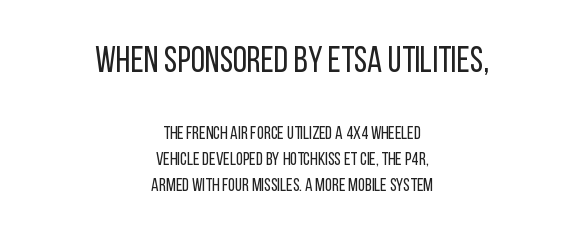
The passage shown begins with its larger block and ends with its smaller one. Whoever set this chose a conventional vertical rhythm. Proportional: the letters do not fall into vertical columns. The text was rendered using a sans face with plain stroke endings. Short note: letters normally spaced.
